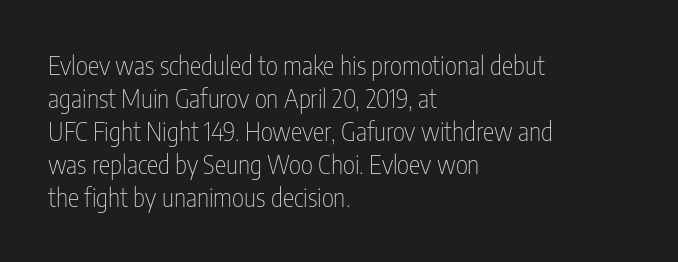
The image shows 26 px text type, upright; set left-aligned, normal line spacing (1.27x), normal letter spacing, not underlined.
